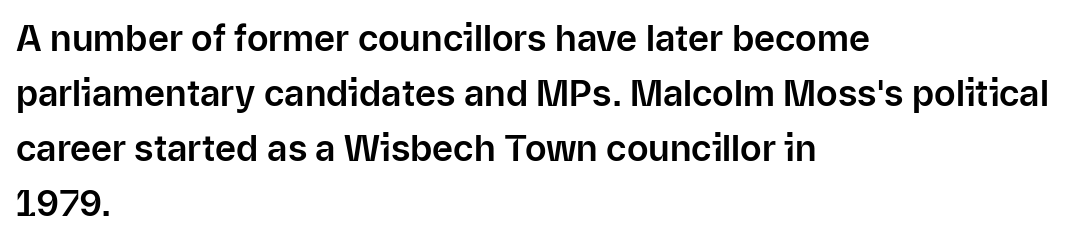
Looks like regular typesetting: each glyph gets only the width it needs. Compared with a centered layout, this one pins lines to the left instead. The gaps between neighbouring characters are ordinary and unremarkable. When letters stand straight like this, we call the style roman or upright. Plain, unruled lines of type.
